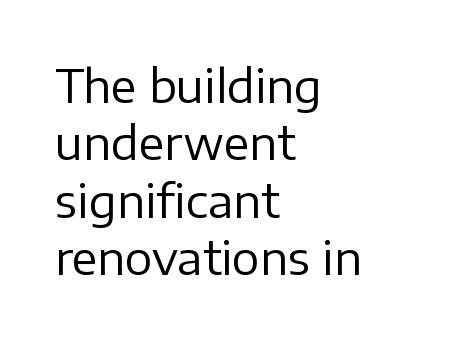
The image shows 46 px regular-weight sans-serif type, upright; set left-aligned, normal line spacing (1.25x), normal letter spacing, not underlined; low stroke contrast and a medium x-height.
